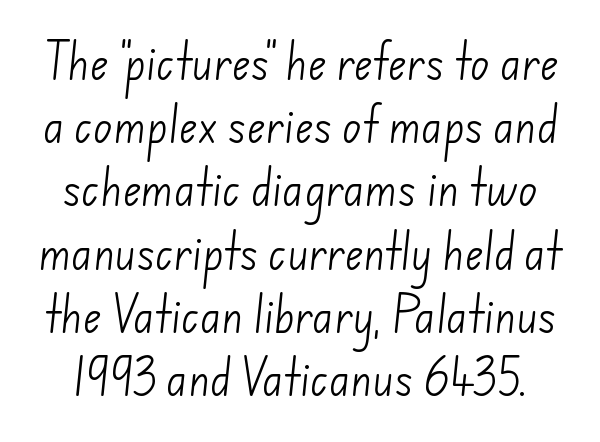
Q: Is the text bold? A: No.
Q: Is the typeface a serif or a sans-serif typeface? A: Sans-serif.
Q: Is the text underlined? A: No.
Q: Is the spacing between letters normal or unusually wide? A: Normal.
Q: Is the spacing between lines tight, normal or loose? A: Normal.
Q: Width (condensed, normal, or wide)? A: Normal.
Q: Stroke contrast? A: Low.
Q: x-height? A: Small.
Q: Monospaced? A: No.
